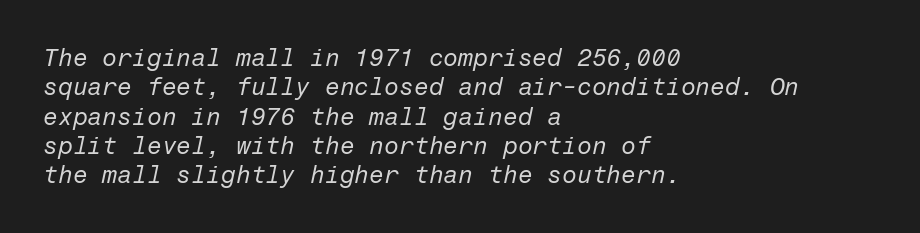
{"italic": "yes", "lean": "right", "slant_degrees": 12, "bold": "no", "underline": "no", "align": "left", "line_spacing_ratio": 1.22, "letter_spacing": "normal", "letter_spacing_em": 0.0, "glyph_px": 24}
